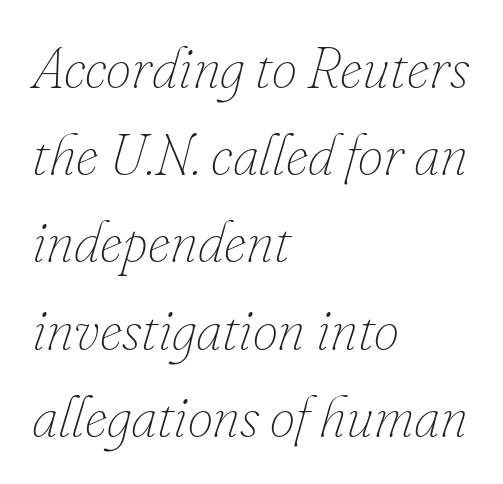
Q: Is the text bold? A: No.
Q: Is the text italic (slanted)? A: Yes, it leans right by about 16 degrees.
Q: Is the text underlined? A: No.
Q: How is the paragraph aligned? A: Left-aligned.
Q: Is the spacing between letters normal or unusually wide? A: Normal.
Q: Is the spacing between lines tight, normal or loose? A: Normal.
Q: Width (condensed, normal, or wide)? A: Normal.
Q: Stroke contrast? A: Low.
Q: x-height? A: Small.
Q: Monospaced? A: No.
